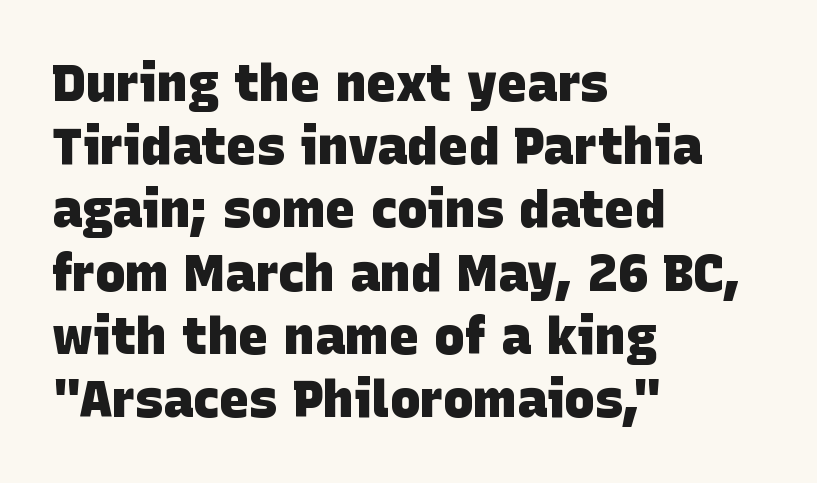
Q: Is the text bold? A: Yes.
Q: Is the typeface a serif or a sans-serif typeface? A: Sans-serif.
Q: Is the text underlined? A: No.
Q: How is the paragraph aligned? A: Left-aligned.
Q: Is the spacing between letters normal or unusually wide? A: Normal.
Q: Width (condensed, normal, or wide)? A: Normal.
Q: Stroke contrast? A: Low.
Q: x-height? A: Large.
Q: Monospaced? A: No.
